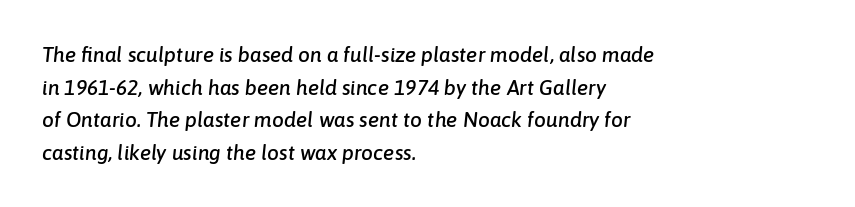
The image shows 21 px text type, italic (leaning right); set left-aligned, normal line spacing (1.55x), normal letter spacing, not underlined.
